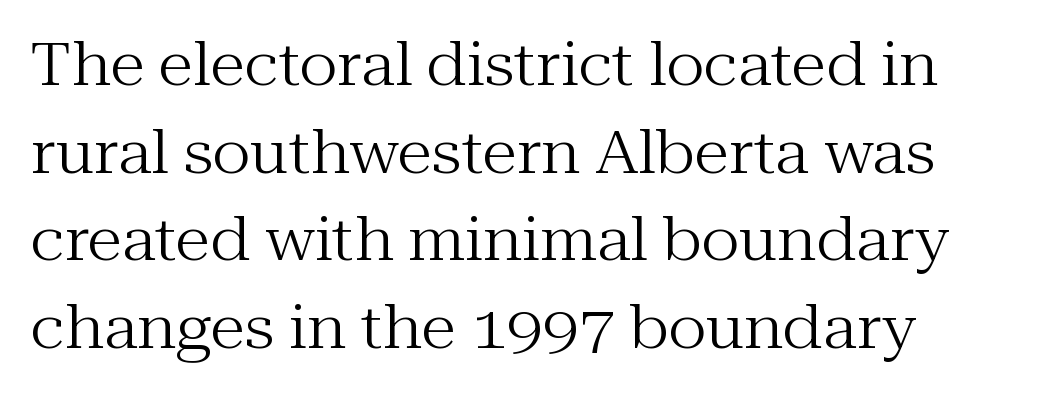
{"serif": "yes", "italic": "no", "bold": "no", "weight": "regular", "width": "normal", "stroke_contrast": "medium", "x_height": "medium", "monospaced": "no", "underline": "no", "line_spacing": "normal", "line_spacing_ratio": 1.51, "letter_spacing": "normal", "letter_spacing_em": 0.0, "glyph_px": 58}
